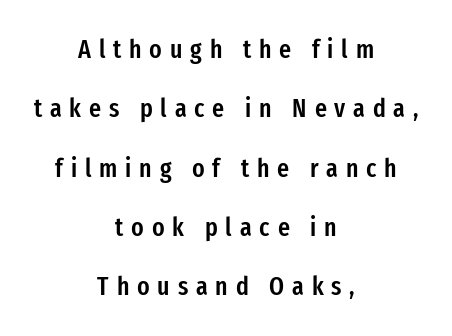
Casual observation: everything's sitting right in the middle. This is moderately heavy type, rendered in semibold. This sample uses expanded letter spacing, leaving extra air between glyphs. When letters stand straight like this, we call the style roman or upright. Interline gaps are noticeably wide in this sample.
